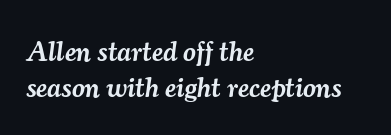
The image shows 28 px semibold serif type, italic (leaning right); set left-aligned, normal line spacing (1.28x), normal letter spacing, not underlined; medium stroke contrast and a small x-height.
